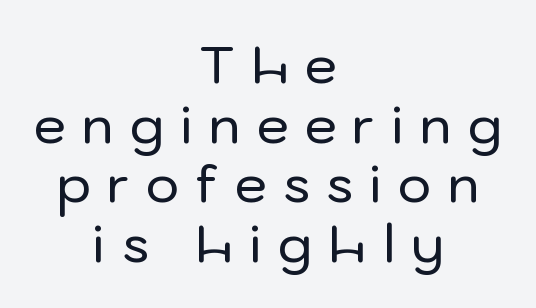
The space directly below the letters is spotless. Alignment: centered. Classification — sans serif. Tracking here is generous; glyphs stand well apart from one another. Ordinary non-slanted type is in use.
